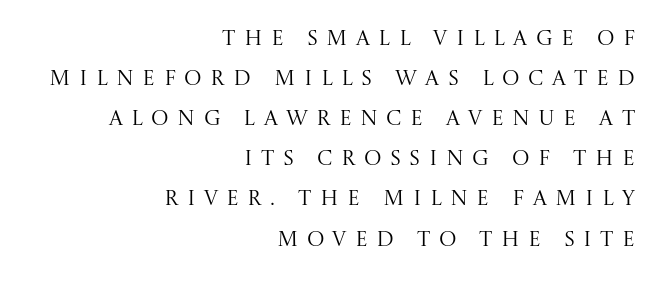
The image shows 21 px text type, upright; set right-aligned, loose line spacing (1.91x), unusually wide letter spacing (+0.4 em), not underlined.
